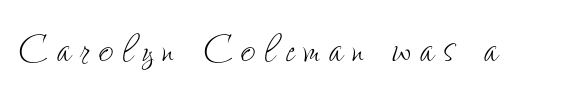
The image shows 51 px thin, condensed type; set not underlined; low stroke contrast and a small x-height.
